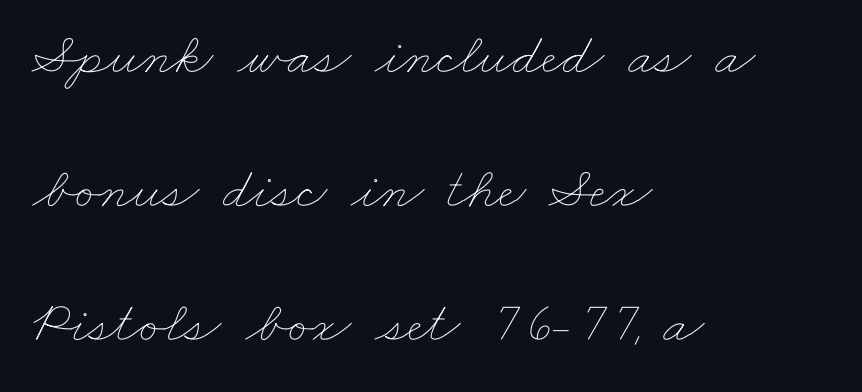
Q: Is the text bold? A: No.
Q: Is the text underlined? A: No.
Q: How is the paragraph aligned? A: Left-aligned.
Q: Is the spacing between letters normal or unusually wide? A: Normal.
Q: Is the spacing between lines tight, normal or loose? A: Loose.
Q: Width (condensed, normal, or wide)? A: Wide.
Q: Stroke contrast? A: Low.
Q: x-height? A: Small.
Q: Monospaced? A: No.
